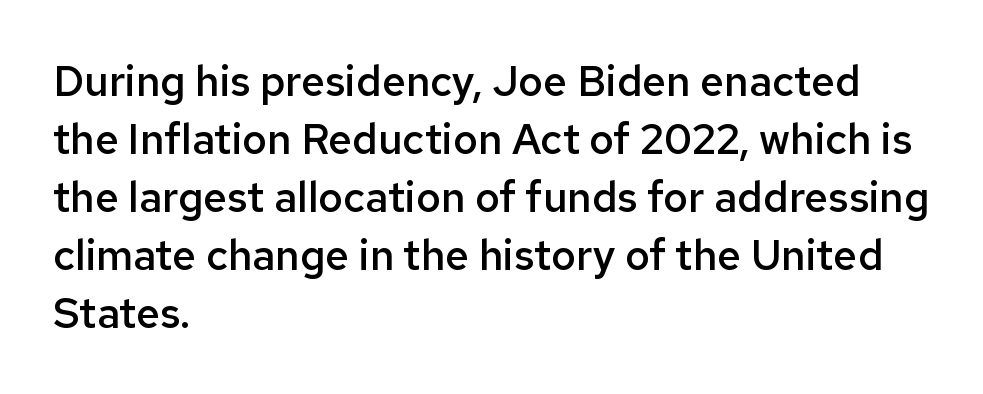
The characters display no serif detailing; their extremities are plain. Alignment: flush left. Unlike italic type, these characters show no tilt at all. The sample has been set in demibold, a notch under bold. Is this a fixed-width face? No — the glyphs have proportional, varying widths.
